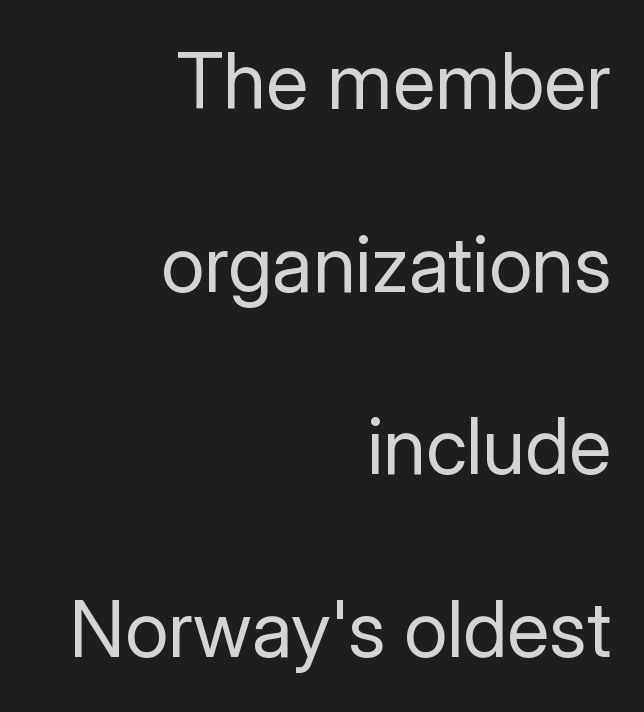
The image shows 78 px regular-weight sans-serif type, upright; set right-aligned, loose line spacing (2.34x), normal letter spacing, not underlined; low stroke contrast and a medium x-height.
